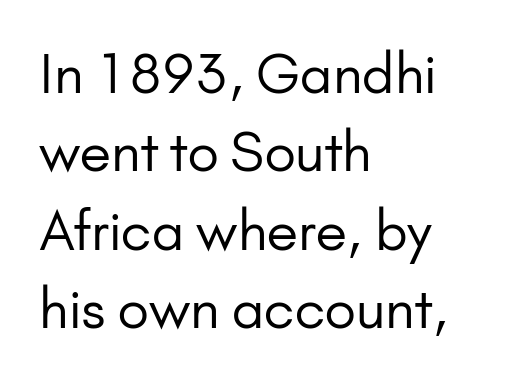
Q: Is the text bold? A: No.
Q: Is the text italic (slanted)? A: No, it is upright.
Q: Is the typeface a serif or a sans-serif typeface? A: Sans-serif.
Q: Is the text underlined? A: No.
Q: How is the paragraph aligned? A: Left-aligned.
Q: Is the spacing between letters normal or unusually wide? A: Normal.
Q: Is the spacing between lines tight, normal or loose? A: Normal.
Q: Width (condensed, normal, or wide)? A: Normal.
Q: Stroke contrast? A: Low.
Q: x-height? A: Small.
Q: Monospaced? A: No.
